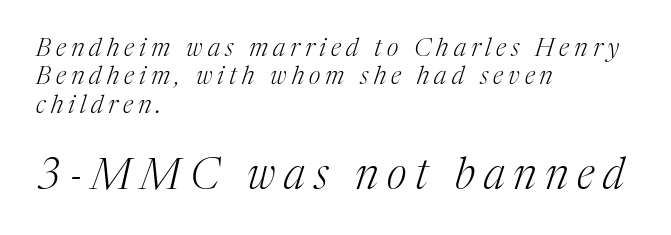
{"serif": "yes", "italic": "yes", "lean": "right", "slant_degrees": 17, "bold": "no", "weight": "light", "width": "normal", "stroke_contrast": "medium", "x_height": "medium", "monospaced": "no", "underline": "no", "align": "left", "line_spacing": "tight", "line_spacing_ratio": 1.14, "letter_spacing": "wide", "letter_spacing_em": 0.2, "larger_block": "second", "size_ratio": 1.72, "glyph_px": 43}
